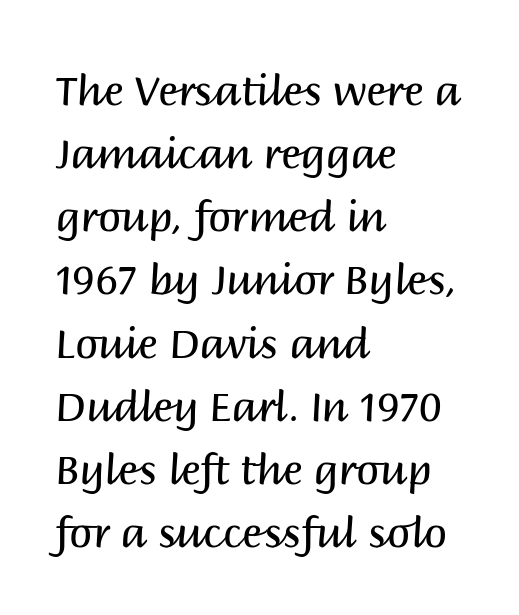
Q: Is the text bold? A: No.
Q: Is the text italic (slanted)? A: Yes.
Q: Is the typeface a serif or a sans-serif typeface? A: Sans-serif.
Q: Is the text underlined? A: No.
Q: How is the paragraph aligned? A: Left-aligned.
Q: Is the spacing between letters normal or unusually wide? A: Normal.
Q: Is the spacing between lines tight, normal or loose? A: Normal.
Q: Width (condensed, normal, or wide)? A: Normal.
Q: Stroke contrast? A: Medium.
Q: x-height? A: Large.
Q: Monospaced? A: No.
